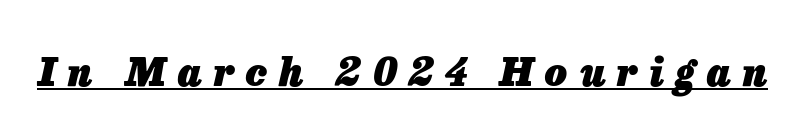
{"italic": "yes", "lean": "right", "slant_degrees": 13, "bold": "yes", "weight": "heavy", "width": "normal", "stroke_contrast": "low", "x_height": "medium", "monospaced": "no", "underline": "yes", "letter_spacing": "wide", "letter_spacing_em": 0.3, "glyph_px": 39}
